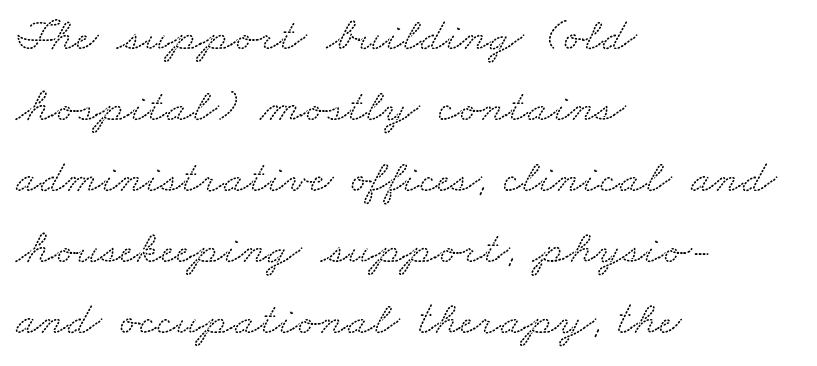
Q: Is the text underlined? A: No.
Q: How is the paragraph aligned? A: Left-aligned.
Q: Is the spacing between letters normal or unusually wide? A: Normal.
Q: Is the spacing between lines tight, normal or loose? A: Normal.
Q: Width (condensed, normal, or wide)? A: Wide.
Q: Stroke contrast? A: Low.
Q: x-height? A: Small.
Q: Monospaced? A: No.
